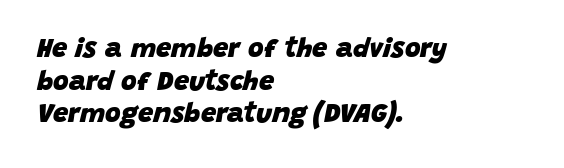
The image shows 27 px bold type, italic (leaning right); set left-aligned, line spacing 1.21x, normal letter spacing, not underlined.
